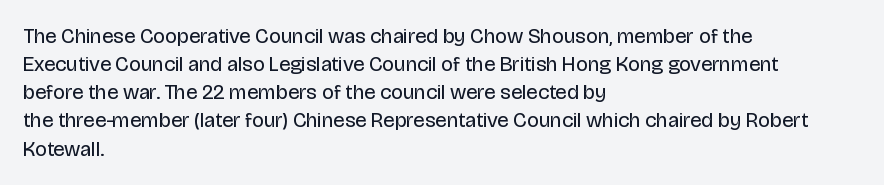
Visually the block forms a straight wall on the left and a jagged coastline on the right. Style check: upright. Bold? No — there's no thickening of the strokes. Notice how descenders clear the ascenders below comfortably — that's standard leading. Each word holds together tightly as a unit, with standard inter-letter gaps.
